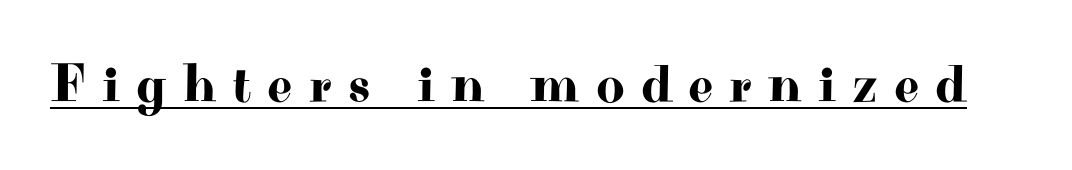
The passage shown is typed in a proportional face where columns would drift. Each word looks stretched out because of the extra space between its letters. Italic: no, the glyphs are upright roman. You can tell from the footed stems that serif type was used.
